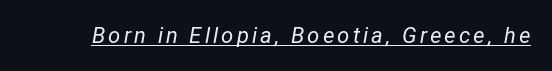
Q: Is the text bold? A: No.
Q: Is the text italic (slanted)? A: Yes, it leans right by about 12 degrees.
Q: Is the text underlined? A: Yes.
